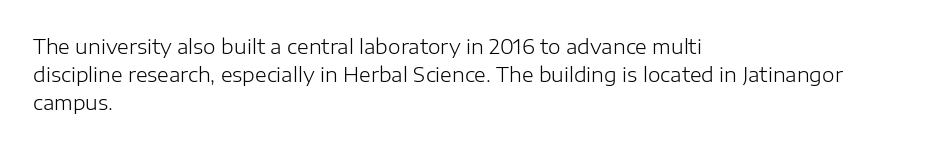
The image shows 20 px text type, upright; set left-aligned, normal line spacing (1.39x), normal letter spacing, not underlined.
